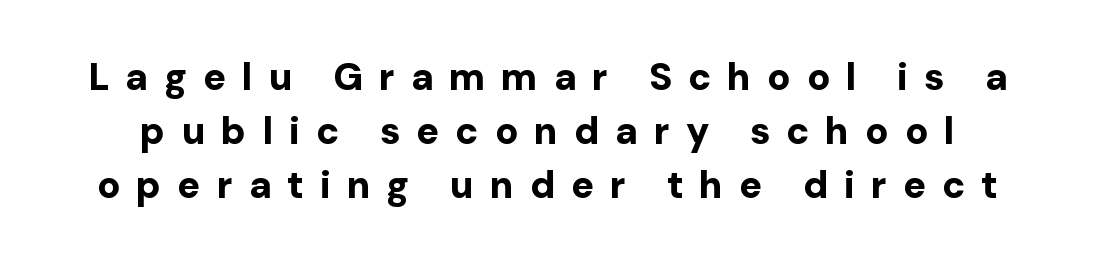
{"serif": "no", "italic": "no", "bold": "yes", "weight": "bold", "width": "normal", "stroke_contrast": "low", "x_height": "medium", "monospaced": "no", "underline": "no", "line_spacing": "normal", "line_spacing_ratio": 1.42, "letter_spacing": "wide", "letter_spacing_em": 0.42, "glyph_px": 38}
